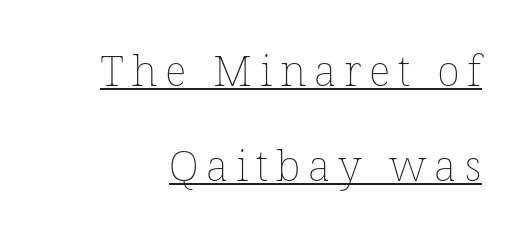
Q: Is the text bold? A: No.
Q: Is the text italic (slanted)? A: No, it is upright.
Q: Is the text underlined? A: Yes.
Q: Is the spacing between lines tight, normal or loose? A: Loose.
Q: Width (condensed, normal, or wide)? A: Normal.
Q: Stroke contrast? A: Low.
Q: x-height? A: Medium.
Q: Monospaced? A: No.
